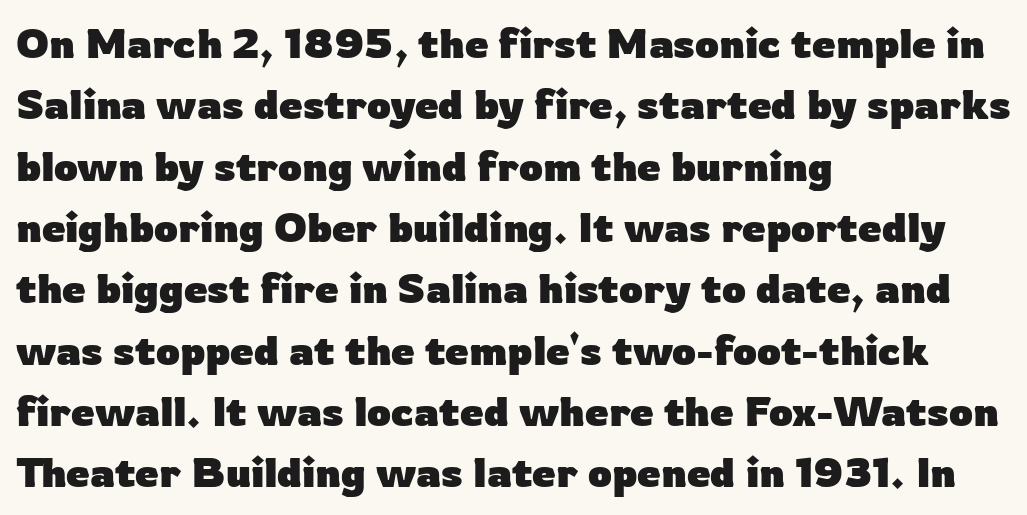
{"serif": "no", "italic": "no", "bold": "yes", "weight": "heavy", "width": "normal", "stroke_contrast": "low", "x_height": "medium", "monospaced": "no", "underline": "no", "align": "left", "line_spacing": "normal", "line_spacing_ratio": 1.46, "letter_spacing": "normal", "letter_spacing_em": 0.0, "glyph_px": 42}
